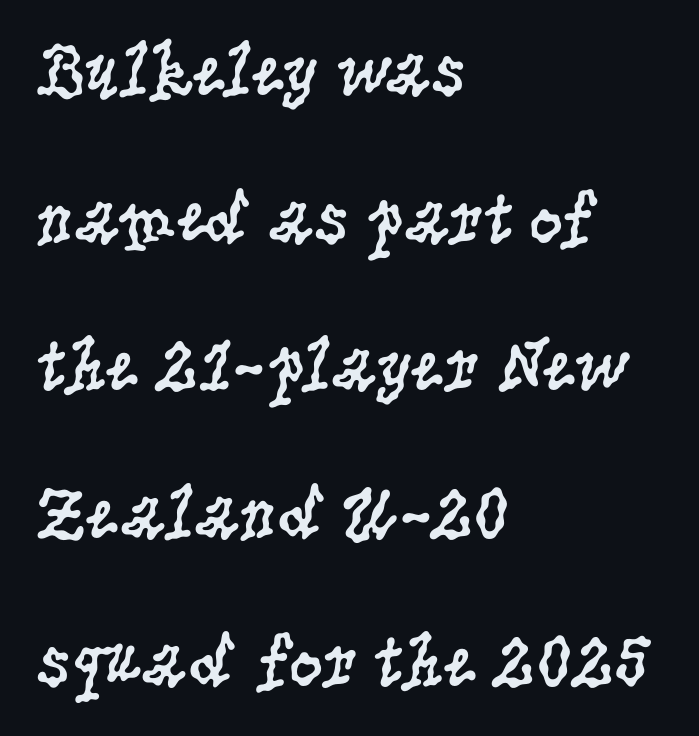
Is the letter spacing exaggerated? No — it looks like the ordinary default. Horizontally, the lines are justified to the leading edge only. Is there much room between lines? Yes — plenty of vertical air separates them. Vertical stems look standard width or narrower in stroke.
